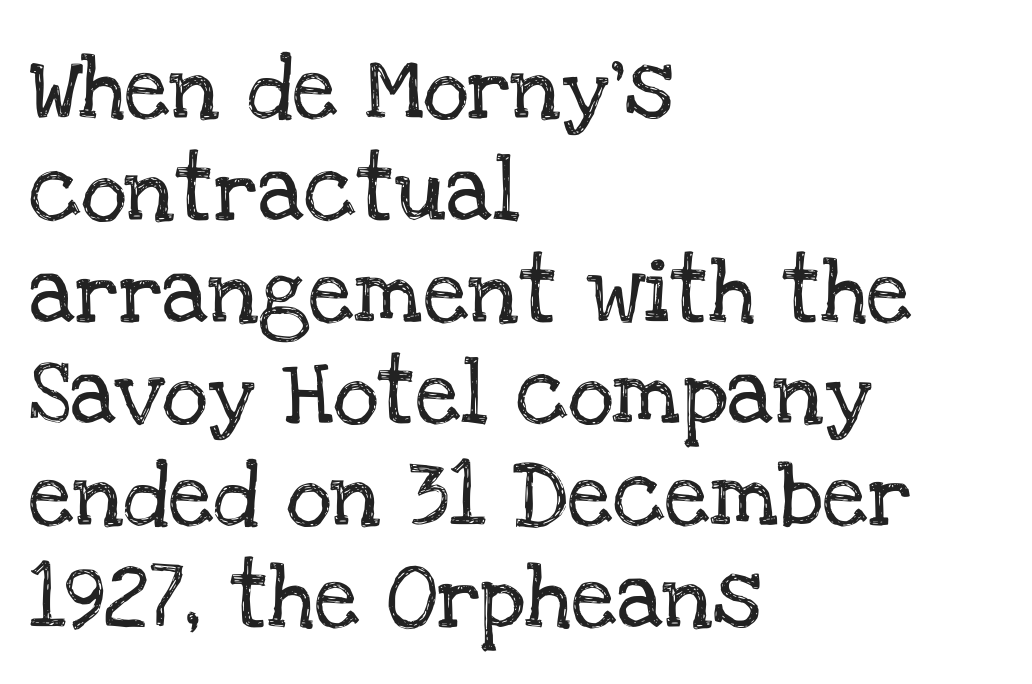
Q: Is the text italic (slanted)? A: No, it is upright.
Q: Is the typeface a serif or a sans-serif typeface? A: Serif.
Q: Is the text underlined? A: No.
Q: How is the paragraph aligned? A: Left-aligned.
Q: Is the spacing between letters normal or unusually wide? A: Normal.
Q: Is the spacing between lines tight, normal or loose? A: Normal.
Q: Width (condensed, normal, or wide)? A: Normal.
Q: Stroke contrast? A: Low.
Q: x-height? A: Large.
Q: Monospaced? A: No.
